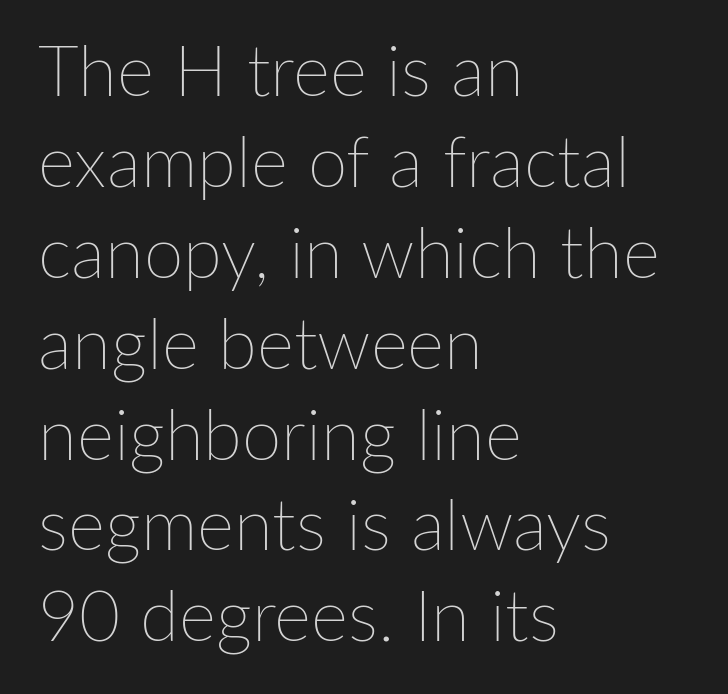
{"italic": "no", "bold": "no", "weight": "thin", "width": "normal", "stroke_contrast": "low", "x_height": "medium", "monospaced": "no", "underline": "no", "align": "left", "line_spacing": "normal", "line_spacing_ratio": 1.28, "letter_spacing": "normal", "letter_spacing_em": 0.0, "glyph_px": 71}
